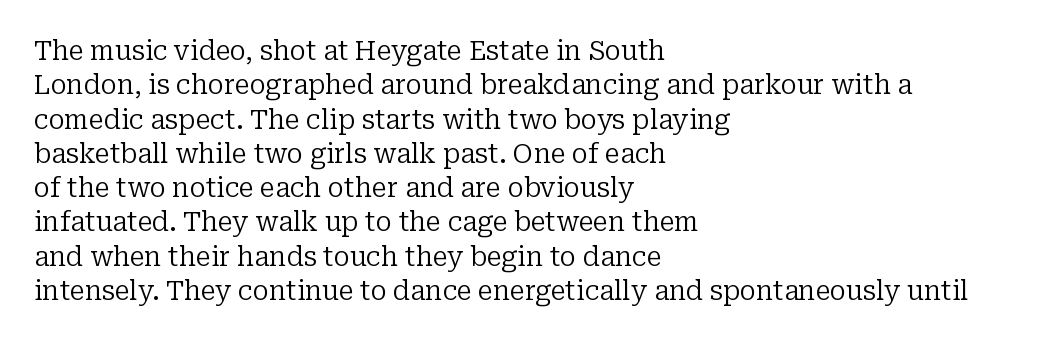
Q: Is the text bold? A: No.
Q: Is the text italic (slanted)? A: No, it is upright.
Q: Is the text underlined? A: No.
Q: How is the paragraph aligned? A: Left-aligned.
Q: Is the spacing between letters normal or unusually wide? A: Normal.
Q: Is the spacing between lines tight, normal or loose? A: Normal.
